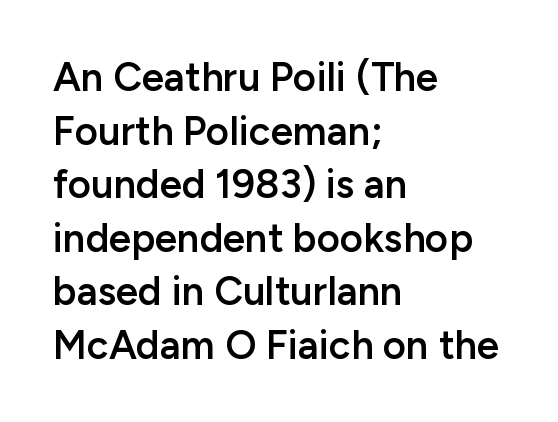
Q: Is the text bold? A: Semi-bold.
Q: Is the text italic (slanted)? A: No, it is upright.
Q: Is the typeface a serif or a sans-serif typeface? A: Sans-serif.
Q: Is the text underlined? A: No.
Q: How is the paragraph aligned? A: Left-aligned.
Q: Is the spacing between letters normal or unusually wide? A: Normal.
Q: Is the spacing between lines tight, normal or loose? A: Normal.
Q: Width (condensed, normal, or wide)? A: Normal.
Q: Stroke contrast? A: Low.
Q: x-height? A: Medium.
Q: Monospaced? A: No.
